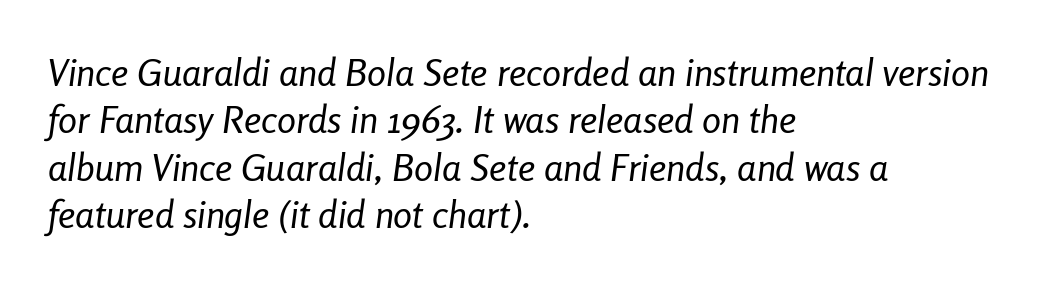
{"italic": "yes", "lean": "right", "slant_degrees": 8, "bold": "no", "weight": "regular", "width": "condensed", "stroke_contrast": "low", "x_height": "medium", "monospaced": "no", "underline": "no", "align": "left", "line_spacing": "normal", "line_spacing_ratio": 1.25, "letter_spacing": "normal", "letter_spacing_em": 0.0, "glyph_px": 38}
